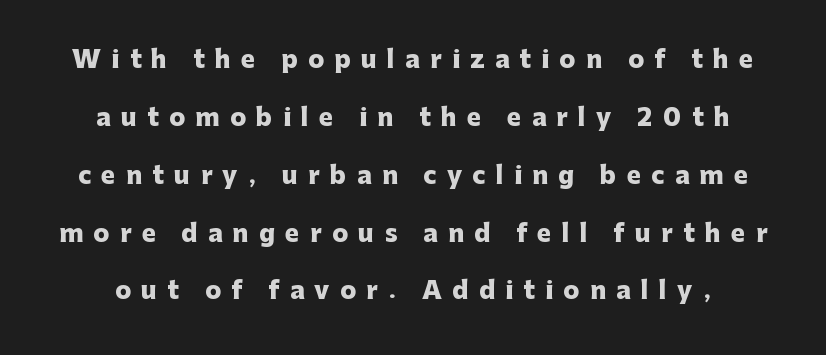
{"italic": "no", "bold": "yes", "underline": "no", "line_spacing": "loose", "line_spacing_ratio": 2.41, "letter_spacing": "wide", "letter_spacing_em": 0.43, "glyph_px": 24}
